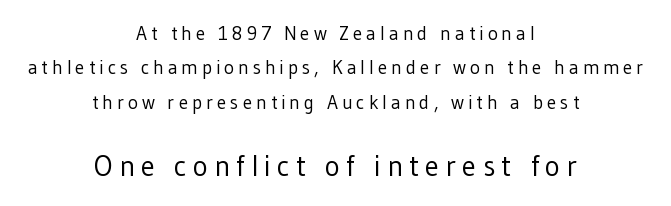
The image shows 29 px regular-weight sans-serif type, upright; set centered, line spacing 1.81x, unusually wide letter spacing (+0.21 em), not underlined; the second (bottom) block is 1.53x larger; low stroke contrast and a medium x-height.
